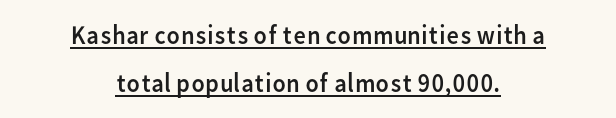
{"italic": "no", "bold": "no", "underline": "yes", "align": "center", "line_spacing_ratio": 1.78, "letter_spacing": "normal", "letter_spacing_em": 0.0, "glyph_px": 27}
